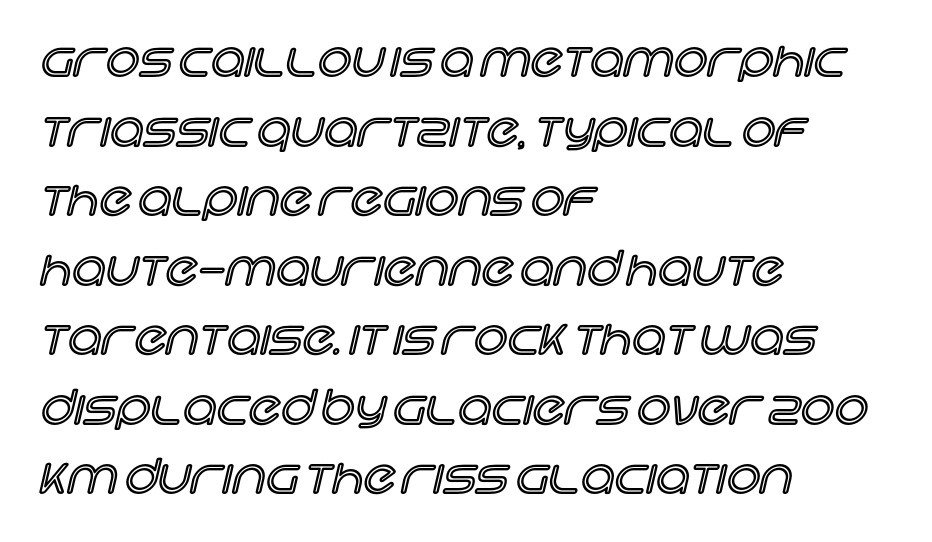
Layout note: lines flush left. Here the designer chose a conventional face with non-uniform glyph widths. Quick note: underline off.
